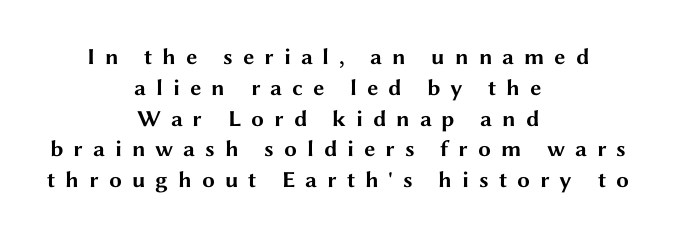
Q: Is the text bold? A: Yes.
Q: Is the text italic (slanted)? A: No, it is upright.
Q: Is the text underlined? A: No.
Q: How is the paragraph aligned? A: Centered.
Q: Is the spacing between letters normal or unusually wide? A: Unusually wide.
Q: Is the spacing between lines tight, normal or loose? A: Normal.
